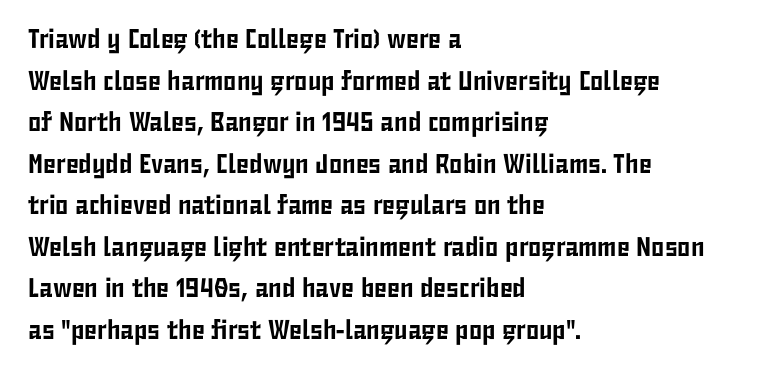
Q: Is the text italic (slanted)? A: No, it is upright.
Q: Is the text underlined? A: No.
Q: How is the paragraph aligned? A: Left-aligned.
Q: Is the spacing between letters normal or unusually wide? A: Normal.
Q: Is the spacing between lines tight, normal or loose? A: Normal.
